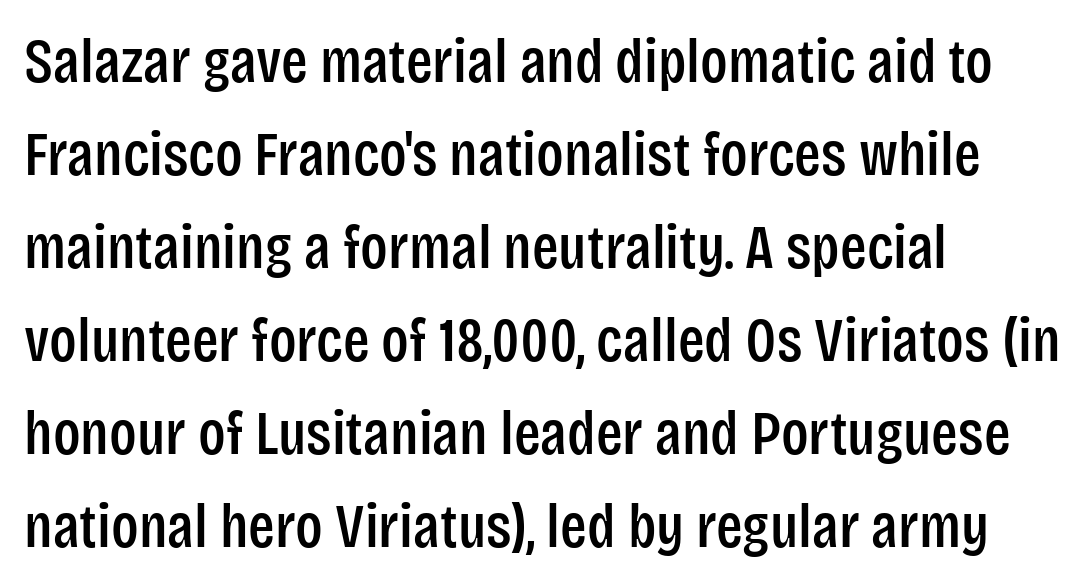
{"serif": "no", "italic": "no", "width": "condensed", "stroke_contrast": "low", "x_height": "large", "monospaced": "no", "underline": "no", "align": "left", "line_spacing": "normal", "line_spacing_ratio": 1.5, "letter_spacing": "normal", "letter_spacing_em": 0.0, "glyph_px": 62}
